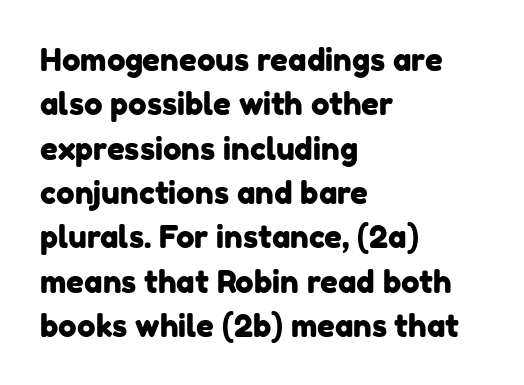
A typesetter would call this zero additional tracking. These lines are rendered in a variable-pitch font. Compared with typical paragraphs, the rows here are spaced about the same. Underlining? Definitely not there. In CSS terms this would be text-align: left. Are there feet on the stems? There aren't — it's a sans.
